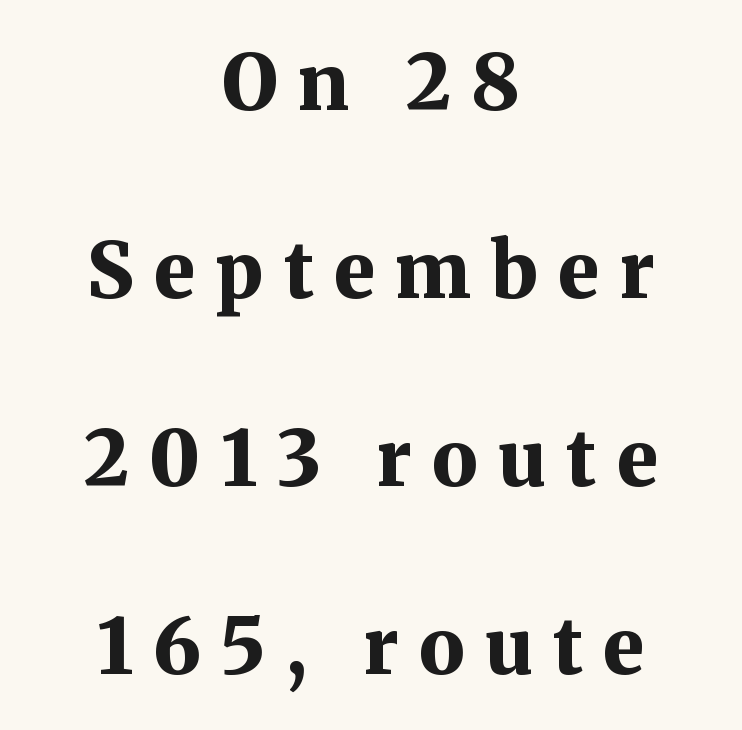
{"serif": "yes", "italic": "no", "bold": "yes", "weight": "bold", "width": "normal", "stroke_contrast": "medium", "x_height": "medium", "monospaced": "no", "underline": "no", "align": "center", "line_spacing": "loose", "line_spacing_ratio": 2.44, "letter_spacing": "wide", "letter_spacing_em": 0.26, "glyph_px": 77}
